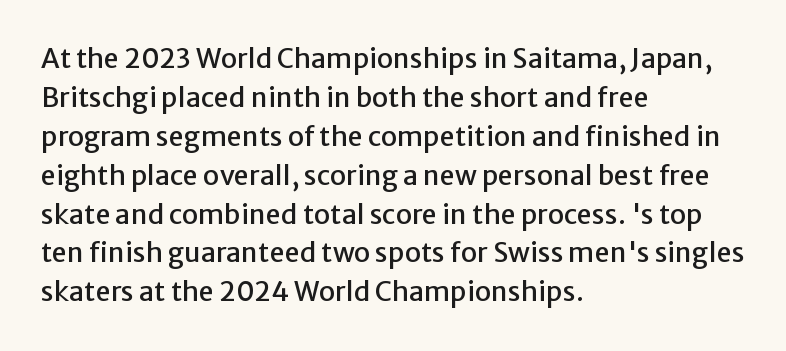
This block has exactly the height ordinary leading produces. The specimen reads as upright at a glance. Letters rest on an invisible, unmarked baseline. Compared with typical body copy, the letter spacing here is the same.
